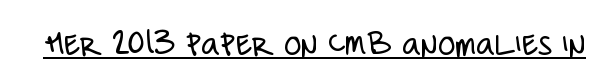
{"serif": "no", "italic": "no", "bold": "no", "weight": "light", "width": "condensed", "stroke_contrast": "low", "x_height": "large", "monospaced": "no", "underline": "yes", "letter_spacing": "normal", "letter_spacing_em": 0.0, "glyph_px": 36}
